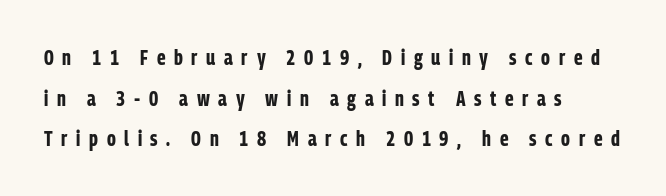
The image shows 21 px bold type, upright; set left-aligned, loose line spacing (1.93x), unusually wide letter spacing (+0.41 em), not underlined.
